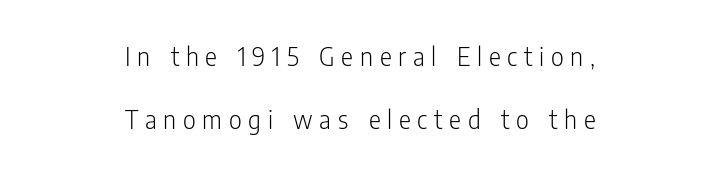
Q: Is the text bold? A: No.
Q: Is the text italic (slanted)? A: No, it is upright.
Q: Is the typeface a serif or a sans-serif typeface? A: Sans-serif.
Q: Is the text underlined? A: No.
Q: How is the paragraph aligned? A: Centered.
Q: Is the spacing between letters normal or unusually wide? A: Unusually wide.
Q: Is the spacing between lines tight, normal or loose? A: Loose.
Q: Width (condensed, normal, or wide)? A: Condensed.
Q: Stroke contrast? A: Low.
Q: x-height? A: Medium.
Q: Monospaced? A: No.
